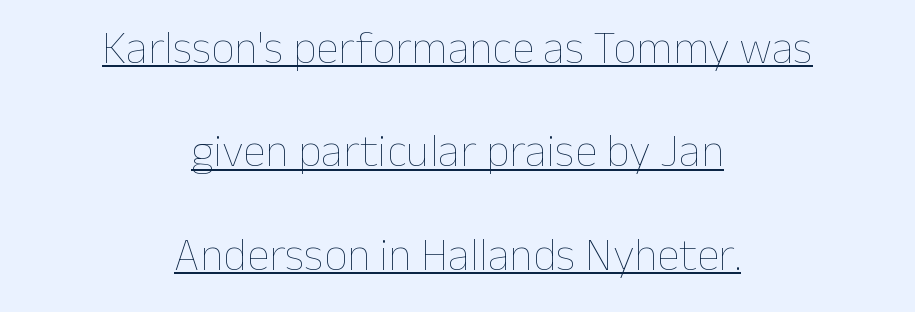
Q: Is the text bold? A: No.
Q: Is the text italic (slanted)? A: No, it is upright.
Q: Is the text underlined? A: Yes.
Q: How is the paragraph aligned? A: Centered.
Q: Is the spacing between letters normal or unusually wide? A: Normal.
Q: Is the spacing between lines tight, normal or loose? A: Loose.
Q: Width (condensed, normal, or wide)? A: Normal.
Q: Stroke contrast? A: Low.
Q: x-height? A: Medium.
Q: Monospaced? A: No.
